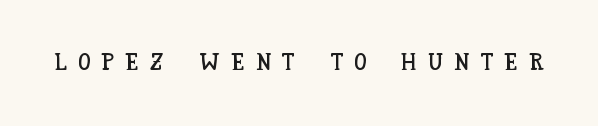
The image shows 24 px text type, upright; set unusually wide letter spacing (+0.47 em), not underlined.
